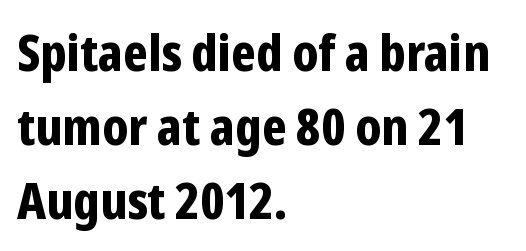
How heavy is the stroke? Heavy — this is a bold. A classic flush-left, rag-right setting is used for this passage. The specimen omits any rule beneath the text block's lines. You can tell it's not italic because the verticals are truly vertical. The font family rendered here belongs to the sans-serif group.
